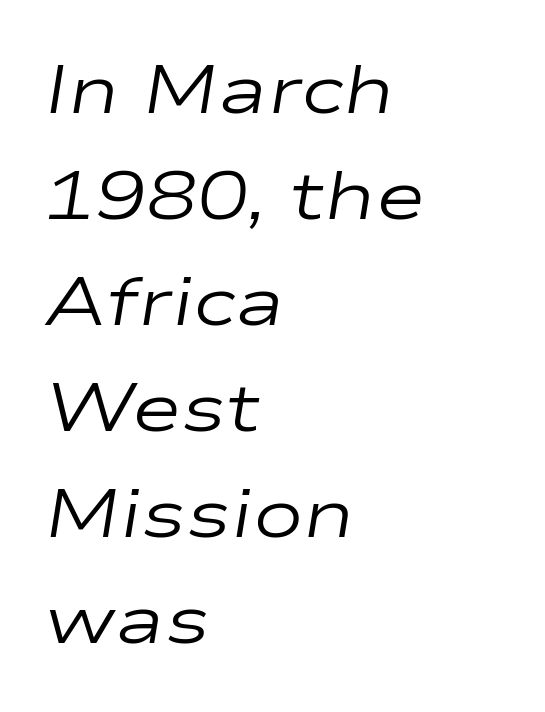
{"italic": "yes", "lean": "right", "slant_degrees": 9, "bold": "no", "weight": "regular", "width": "wide", "stroke_contrast": "low", "x_height": "medium", "monospaced": "no", "underline": "no", "align": "left", "line_spacing": "normal", "line_spacing_ratio": 1.56, "letter_spacing": "normal", "letter_spacing_em": 0.0, "glyph_px": 68}
